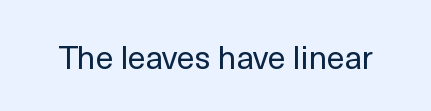
The image shows 32 px regular-weight sans-serif type, upright; set normal letter spacing, not underlined; a medium x-height.
